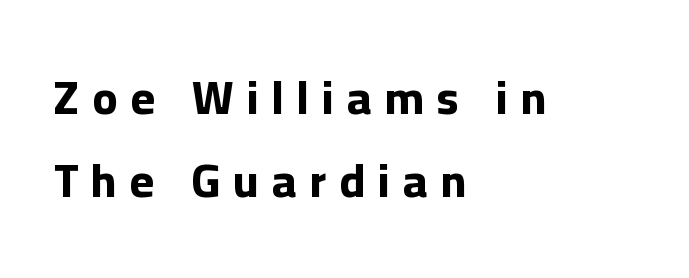
Q: Is the text bold? A: Yes.
Q: Is the text italic (slanted)? A: No, it is upright.
Q: Is the typeface a serif or a sans-serif typeface? A: Sans-serif.
Q: Is the text underlined? A: No.
Q: How is the paragraph aligned? A: Left-aligned.
Q: Is the spacing between letters normal or unusually wide? A: Unusually wide.
Q: Width (condensed, normal, or wide)? A: Normal.
Q: Stroke contrast? A: Low.
Q: x-height? A: Medium.
Q: Monospaced? A: No.
